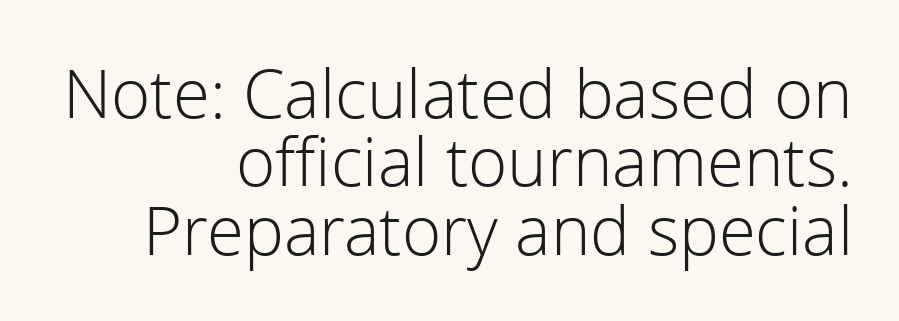
Heft: none added — not bold. The passage shown is typeset with a sans-serif family. The typesetter chose a ragged-left arrangement here. Clear beneath every line of the passage.
